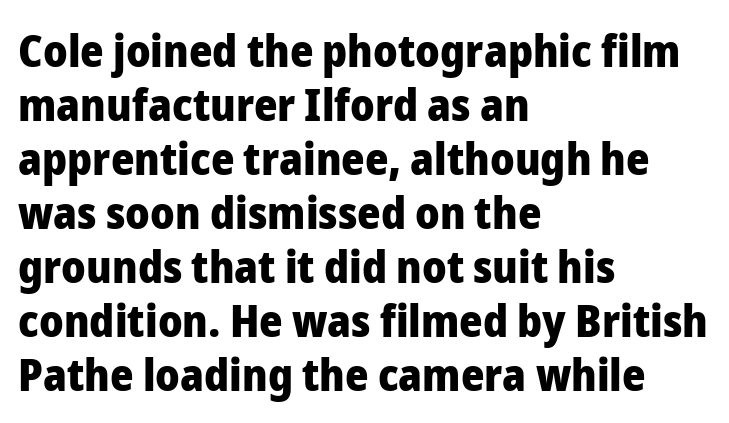
The image shows 45 px heavy sans-serif type, upright; set left-aligned, line spacing 1.2x, normal letter spacing, not underlined; low stroke contrast and a medium x-height.
